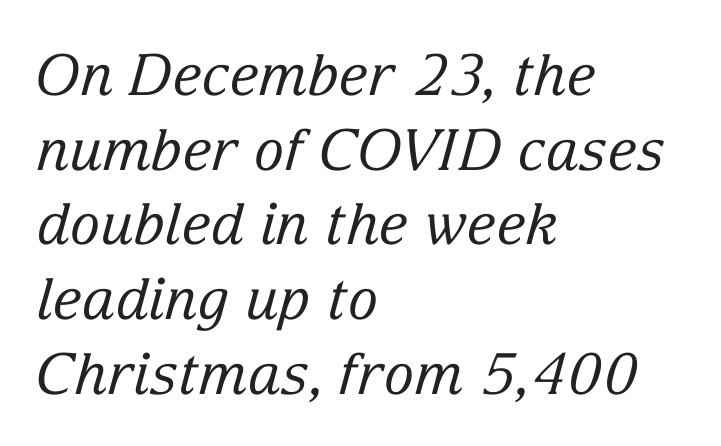
{"serif": "yes", "italic": "yes", "lean": "right", "slant_degrees": 15, "bold": "no", "weight": "regular", "width": "normal", "stroke_contrast": "low", "x_height": "medium", "monospaced": "no", "underline": "no", "align": "left", "line_spacing": "normal", "line_spacing_ratio": 1.31, "letter_spacing": "normal", "letter_spacing_em": 0.0, "glyph_px": 57}
